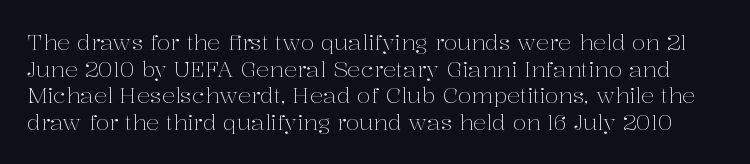
Q: Is the text bold? A: No.
Q: Is the text italic (slanted)? A: No, it is upright.
Q: Is the text underlined? A: No.
Q: Is the spacing between letters normal or unusually wide? A: Normal.
